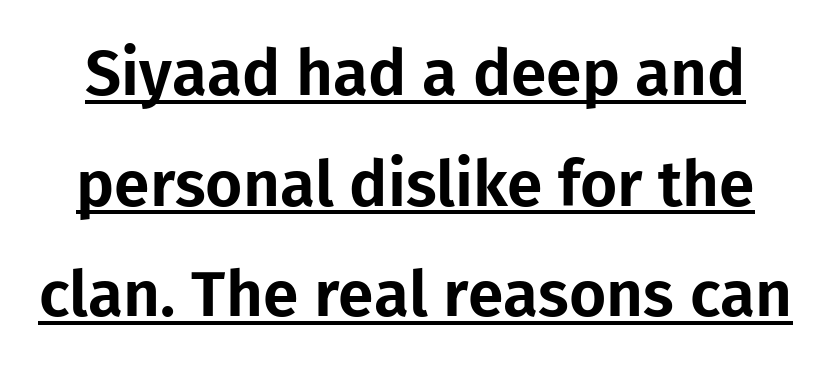
Q: Is the text italic (slanted)? A: No, it is upright.
Q: Is the typeface a serif or a sans-serif typeface? A: Sans-serif.
Q: Is the text underlined? A: Yes.
Q: Is the spacing between letters normal or unusually wide? A: Normal.
Q: Width (condensed, normal, or wide)? A: Normal.
Q: Stroke contrast? A: Low.
Q: x-height? A: Medium.
Q: Monospaced? A: No.
